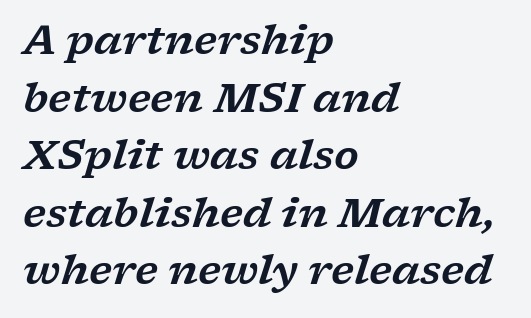
The image shows 40 px wide serif type, italic (leaning right); set left-aligned, normal line spacing (1.44x), normal letter spacing, not underlined; low stroke contrast and a medium x-height.
